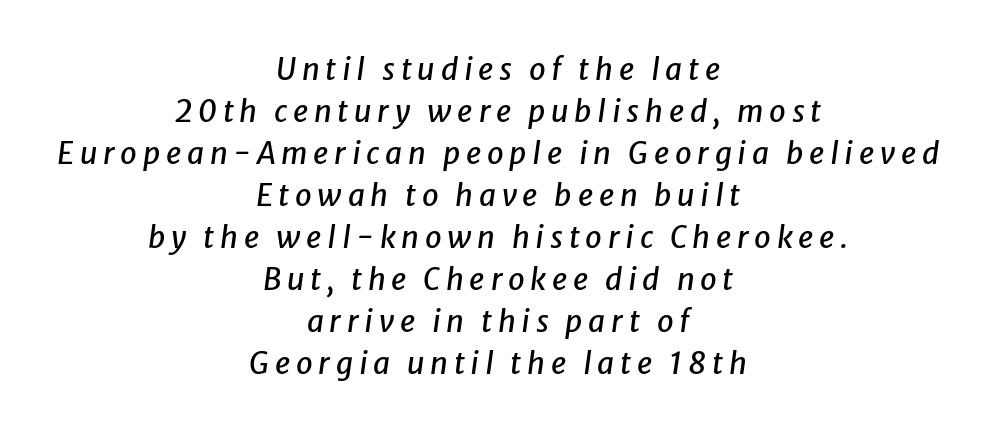
Yep, that's italic — everything's leaning. Bare-footed words on every line. Is the block centered? Yes — each line is placed symmetrically about the middle. Summary of vertical rhythm: regular, with standard interline spacing. Is this a fixed-width face? No — the glyphs have proportional, varying widths.
